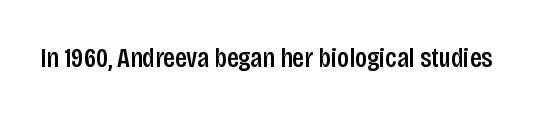
{"serif": "no", "italic": "no", "width": "condensed", "stroke_contrast": "low", "x_height": "large", "monospaced": "no", "underline": "no", "letter_spacing": "normal", "letter_spacing_em": 0.0, "glyph_px": 28}
